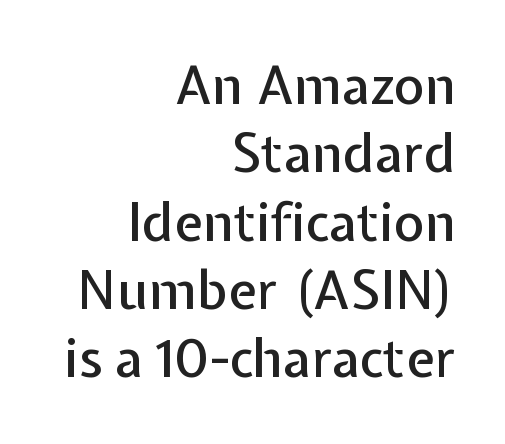
Q: Is the text italic (slanted)? A: No, it is upright.
Q: Is the typeface a serif or a sans-serif typeface? A: Sans-serif.
Q: Is the text underlined? A: No.
Q: How is the paragraph aligned? A: Right-aligned.
Q: Is the spacing between letters normal or unusually wide? A: Normal.
Q: Is the spacing between lines tight, normal or loose? A: Normal.
Q: Width (condensed, normal, or wide)? A: Normal.
Q: Stroke contrast? A: Low.
Q: x-height? A: Medium.
Q: Monospaced? A: No.
